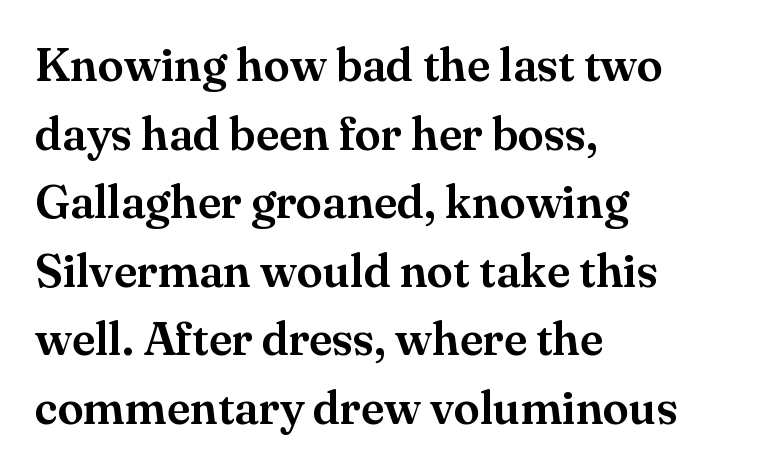
Anything drawn beneath the words? Only blank space. This rendering leaves character spacing at its baseline value. Note: serifs present on the glyphs. Vertical strokes here are truly vertical.
